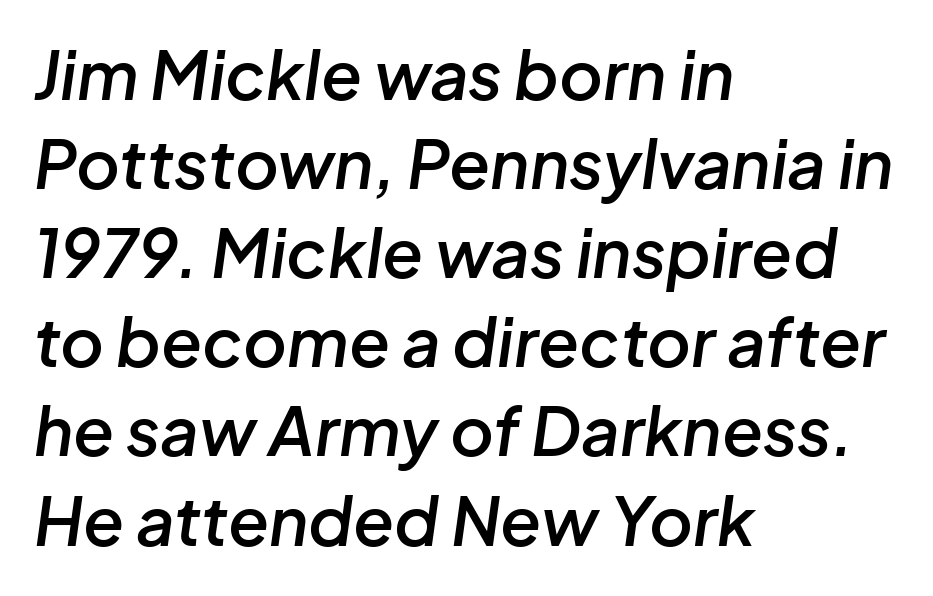
The image shows 67 px semibold type, italic (leaning right); set left-aligned, normal line spacing (1.33x), normal letter spacing, not underlined; low stroke contrast and a medium x-height.
